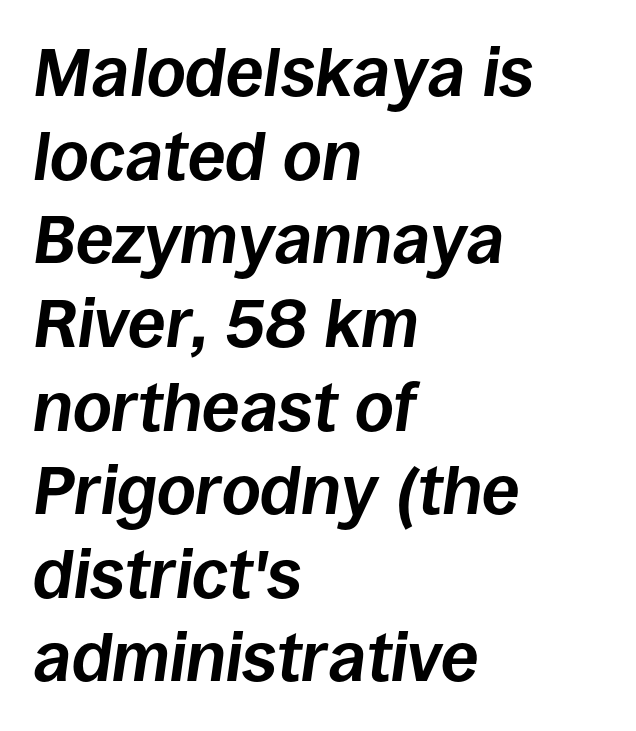
{"italic": "yes", "lean": "right", "slant_degrees": 8, "bold": "yes", "weight": "bold", "width": "normal", "stroke_contrast": "low", "x_height": "large", "monospaced": "no", "underline": "no", "align": "left", "line_spacing_ratio": 1.23, "letter_spacing": "normal", "letter_spacing_em": 0.0, "glyph_px": 68}
